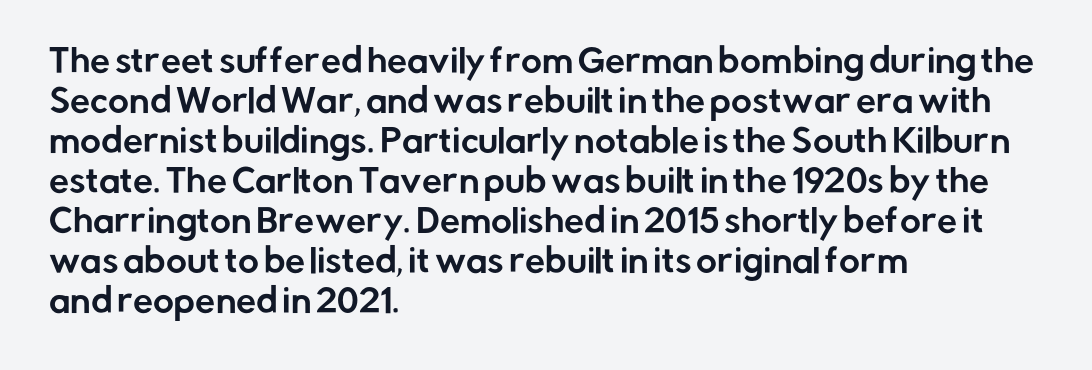
{"serif": "no", "italic": "no", "width": "normal", "stroke_contrast": "low", "x_height": "medium", "monospaced": "no", "underline": "no", "align": "left", "line_spacing": "normal", "line_spacing_ratio": 1.25, "letter_spacing": "normal", "letter_spacing_em": 0.0, "glyph_px": 32}
